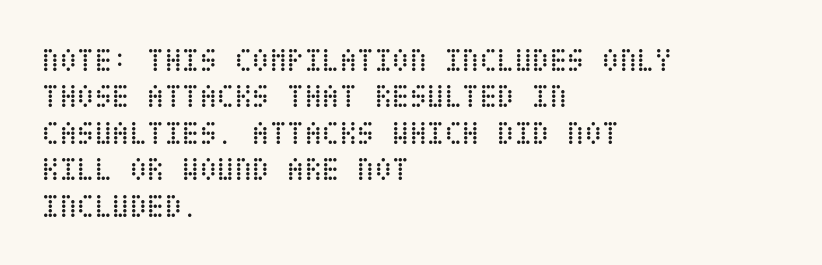
Q: Is the text bold? A: No.
Q: Is the text italic (slanted)? A: No, it is upright.
Q: Is the text underlined? A: No.
Q: How is the paragraph aligned? A: Left-aligned.
Q: Is the spacing between letters normal or unusually wide? A: Normal.
Q: Is the spacing between lines tight, normal or loose? A: Tight.
Q: Width (condensed, normal, or wide)? A: Condensed.
Q: Stroke contrast? A: Low.
Q: x-height? A: Large.
